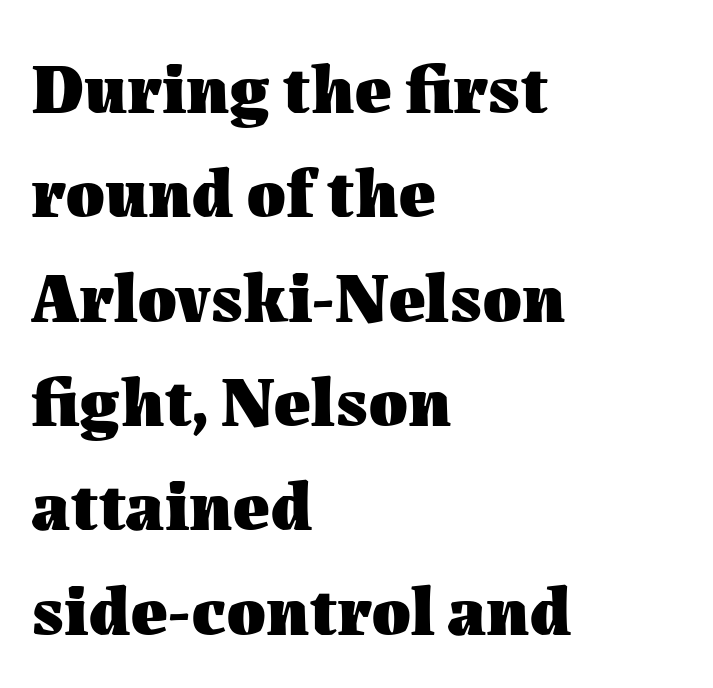
The image shows 71 px heavy type, upright; set left-aligned, normal line spacing (1.47x), normal letter spacing, not underlined; medium stroke contrast and a medium x-height.
